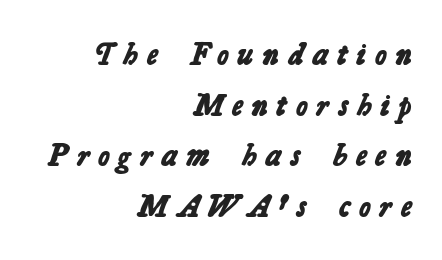
Chunky letters — that's bold for sure. The setting favours the right margin, as signatures and pull-quotes sometimes do. The block of text has a typical density, with ordinary space between rows. Type style note: lacks serifs. Substantial extra tracking has been applied to these lines.
